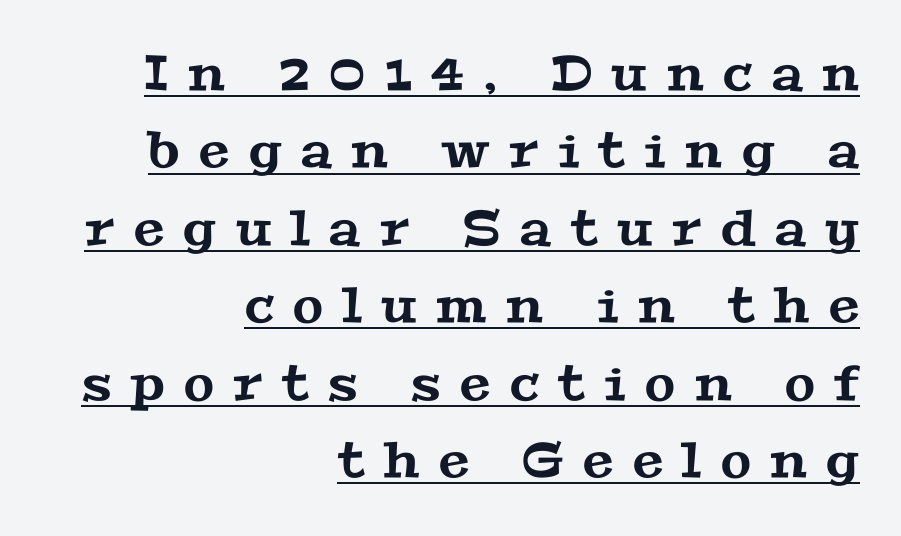
The image shows 49 px wide serif type; set right-aligned, normal line spacing (1.58x), unusually wide letter spacing (+0.4 em), underlined; medium stroke contrast and a medium x-height.
